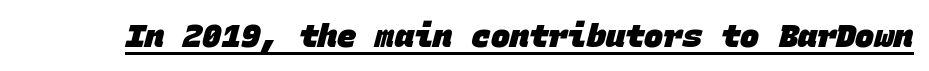
{"serif": "no", "bold": "yes", "weight": "heavy", "width": "normal", "stroke_contrast": "low", "x_height": "large", "monospaced": "yes", "underline": "yes", "letter_spacing": "normal", "letter_spacing_em": 0.0, "glyph_px": 32}
